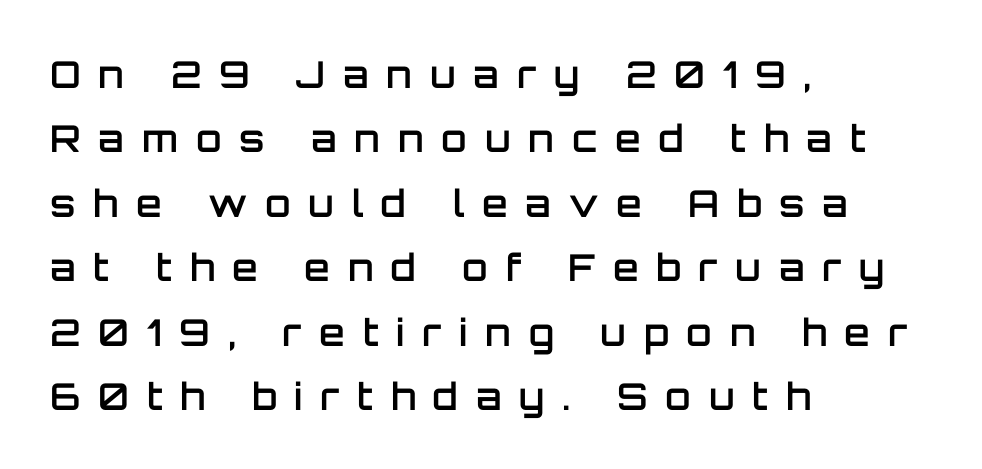
Is there any slant? The stems are plumb. Classification — sans serif. How heavy is the stroke? Medium-heavy — a semibold, shy of bold. Tracking here is generous; glyphs stand well apart from one another. These lines stack with their left ends in a neat column.
